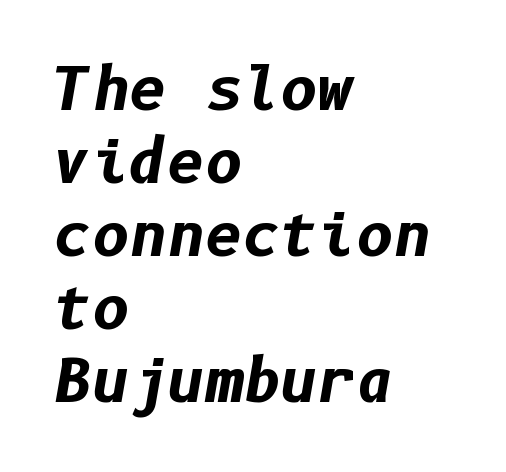
The image shows 58 px bold type, italic (leaning right); set left-aligned, normal line spacing (1.26x), normal letter spacing, not underlined; low stroke contrast and a medium x-height.
